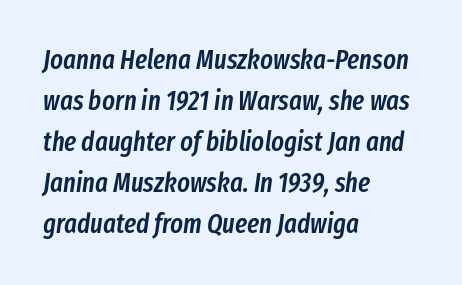
The image shows 27 px text type, italic (leaning right); set left-aligned, normal line spacing (1.52x), normal letter spacing, not underlined.
